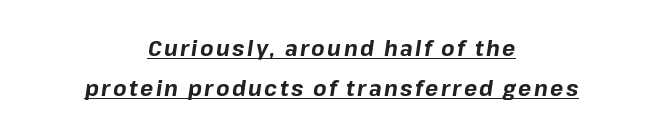
Q: Is the text bold? A: Yes.
Q: Is the text italic (slanted)? A: Yes, it leans right by about 8 degrees.
Q: Is the text underlined? A: Yes.
Q: How is the paragraph aligned? A: Centered.
